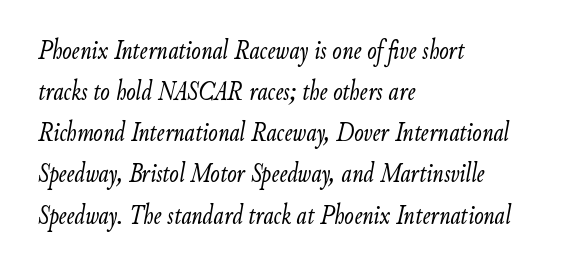
The image shows 28 px light, condensed type, italic (leaning right); set left-aligned, normal line spacing (1.47x), normal letter spacing, not underlined; low stroke contrast and a small x-height.
